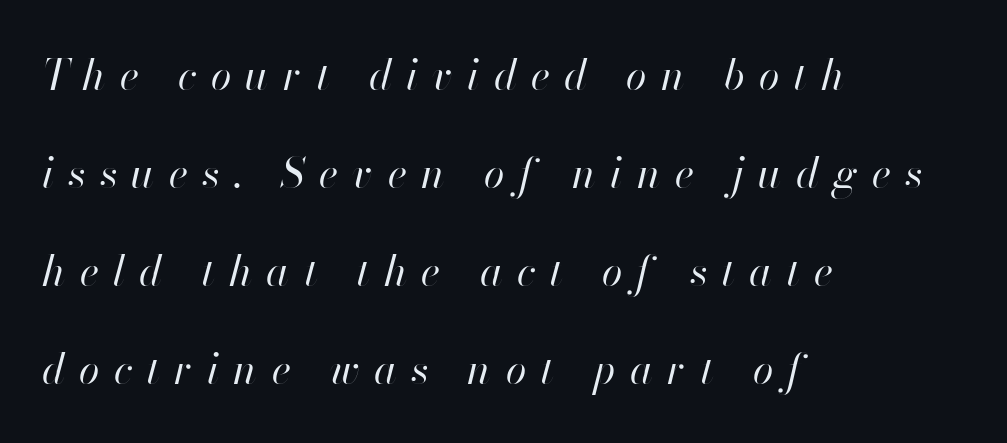
This rendering uses left alignment, leaving the right contour irregular. No heavy texture on the line: the type isn't bold. These lines are rendered in a variable-pitch font. The block of text is sparse from top to bottom, with ample space between rows.
